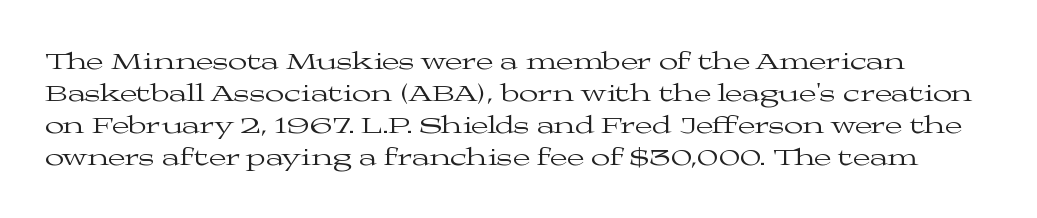
Q: Is the text bold? A: No.
Q: Is the text italic (slanted)? A: No, it is upright.
Q: Is the text underlined? A: No.
Q: Is the spacing between letters normal or unusually wide? A: Normal.
Q: Is the spacing between lines tight, normal or loose? A: Normal.
